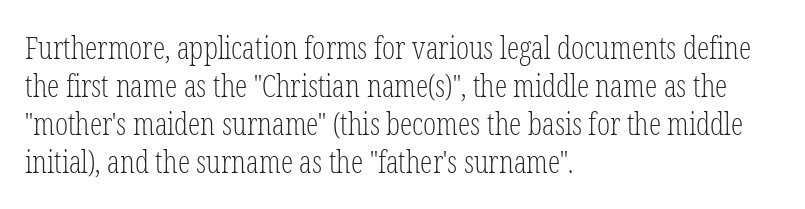
The image shows 31 px light, condensed serif type, upright; set left-aligned, line spacing 1.23x, normal letter spacing, not underlined; low stroke contrast and a medium x-height.
